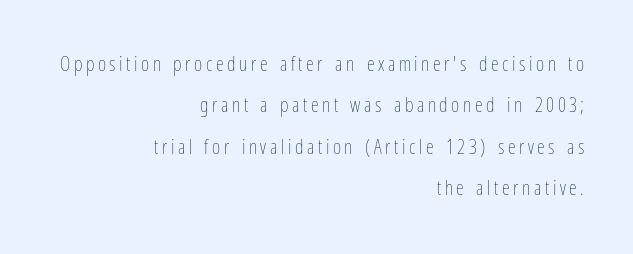
Nope, not italic — everything's standing straight. The characters are drawn with everyday or finer stroke widths. This sample trades compactness for vertical openness between lines. The space beneath each line is pristine and unruled. The ragged edge is on the left, which tells us the setting is flush right.
